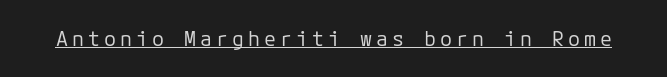
Q: Is the text bold? A: No.
Q: Is the text italic (slanted)? A: No, it is upright.
Q: Is the text underlined? A: Yes.
Q: Is the spacing between letters normal or unusually wide? A: Unusually wide.
